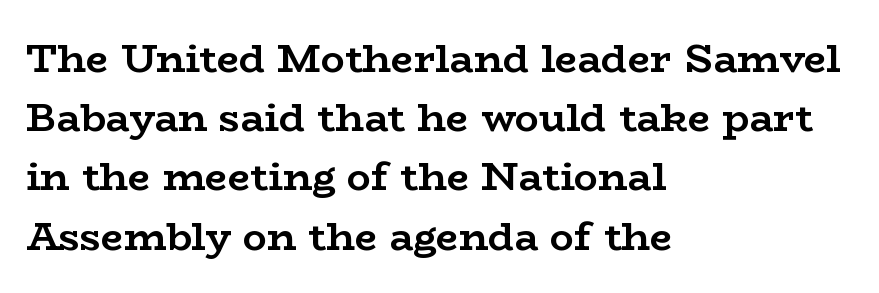
{"serif": "yes", "italic": "no", "bold": "yes", "weight": "semibold", "width": "wide", "stroke_contrast": "low", "x_height": "medium", "monospaced": "no", "underline": "no", "align": "left", "line_spacing": "normal", "line_spacing_ratio": 1.48, "letter_spacing": "normal", "letter_spacing_em": 0.0, "glyph_px": 40}
